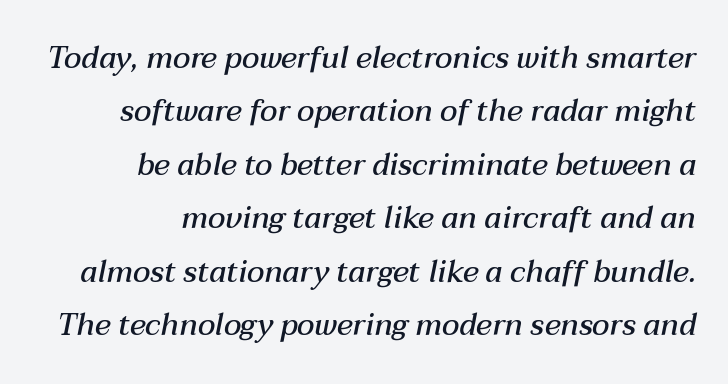
The image shows 30 px semibold type, italic (leaning right); set right-aligned, line spacing 1.78x, normal letter spacing, not underlined; medium stroke contrast and a medium x-height.
